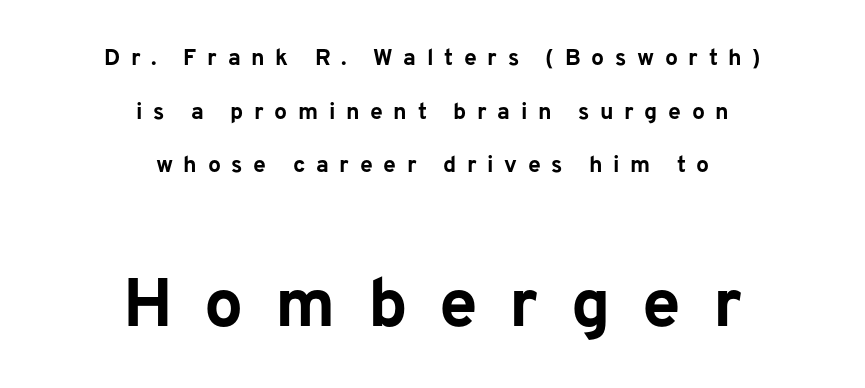
Q: Is the text bold? A: Yes.
Q: Is the text italic (slanted)? A: No, it is upright.
Q: Is the typeface a serif or a sans-serif typeface? A: Sans-serif.
Q: Is the text underlined? A: No.
Q: How is the paragraph aligned? A: Centered.
Q: Is the spacing between letters normal or unusually wide? A: Unusually wide.
Q: Is the spacing between lines tight, normal or loose? A: Loose.
Q: Which block of text is set in a larger size, the first (top) or the second (bottom)? A: The second (bottom) one.
Q: Width (condensed, normal, or wide)? A: Normal.
Q: Stroke contrast? A: Low.
Q: x-height? A: Medium.
Q: Monospaced? A: No.
